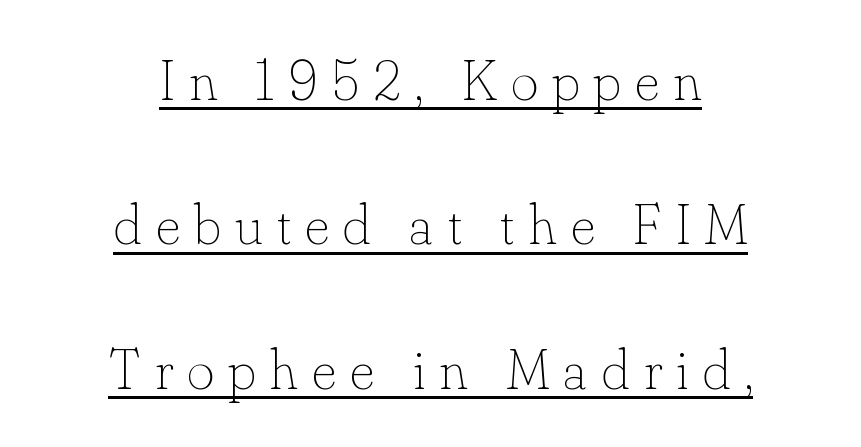
The image shows 58 px thin type, upright; set centered, loose line spacing (2.49x), unusually wide letter spacing (+0.25 em), underlined; low stroke contrast and a small x-height.
